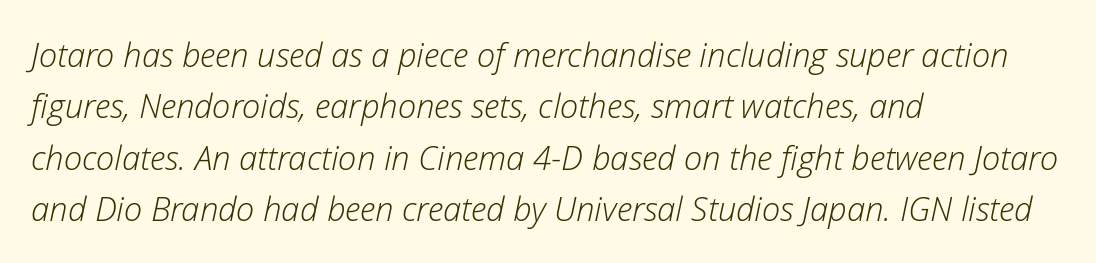
Q: Is the text bold? A: No.
Q: Is the text italic (slanted)? A: Yes, it leans right by about 12 degrees.
Q: Is the text underlined? A: No.
Q: How is the paragraph aligned? A: Left-aligned.
Q: Is the spacing between letters normal or unusually wide? A: Normal.
Q: Is the spacing between lines tight, normal or loose? A: Normal.
Q: Width (condensed, normal, or wide)? A: Normal.
Q: Stroke contrast? A: Low.
Q: x-height? A: Medium.
Q: Monospaced? A: No.
